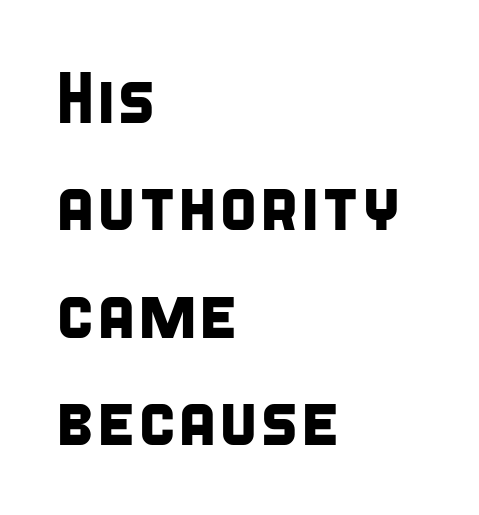
{"serif": "no", "width": "condensed", "stroke_contrast": "low", "x_height": "large", "monospaced": "no", "underline": "no", "align": "left", "line_spacing": "normal", "line_spacing_ratio": 1.49, "letter_spacing": "normal", "letter_spacing_em": 0.0, "glyph_px": 72}
